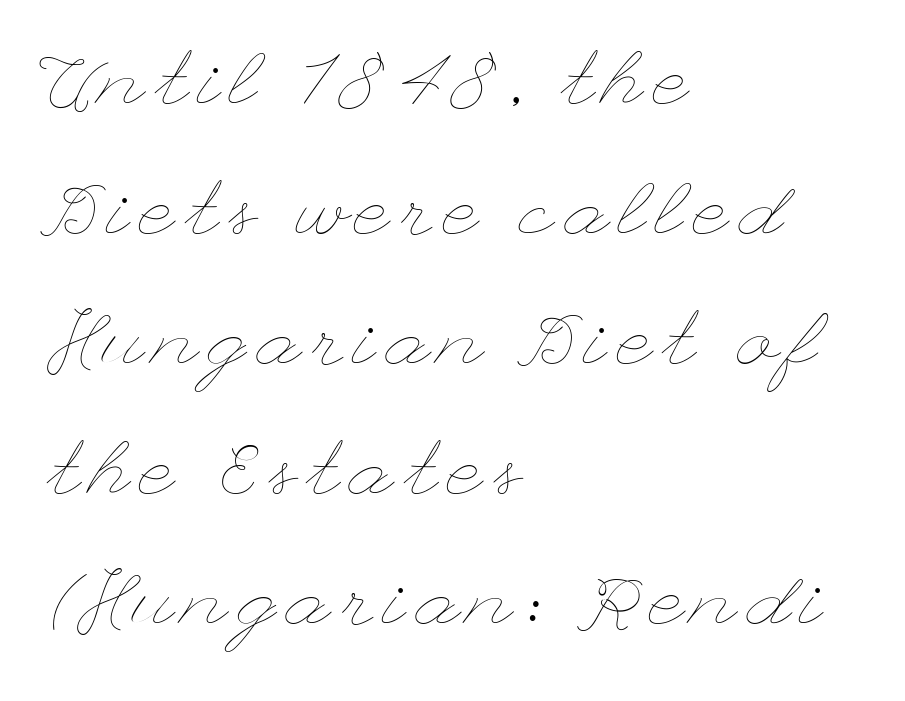
One-word summary of the alignment: left. Any mark beneath the type? The region is blank. Stroke thickness stays within the range of a standard reading face or lighter.
